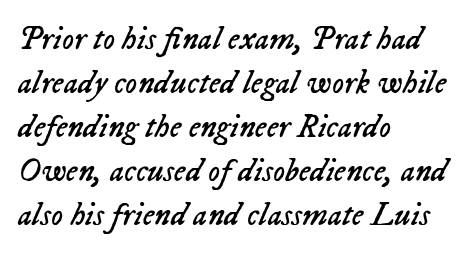
Q: Is the text bold? A: No.
Q: Is the text italic (slanted)? A: Yes, it leans right by about 23 degrees.
Q: Is the text underlined? A: No.
Q: How is the paragraph aligned? A: Left-aligned.
Q: Is the spacing between letters normal or unusually wide? A: Normal.
Q: Is the spacing between lines tight, normal or loose? A: Normal.
Q: Width (condensed, normal, or wide)? A: Normal.
Q: Stroke contrast? A: Low.
Q: x-height? A: Medium.
Q: Monospaced? A: No.
